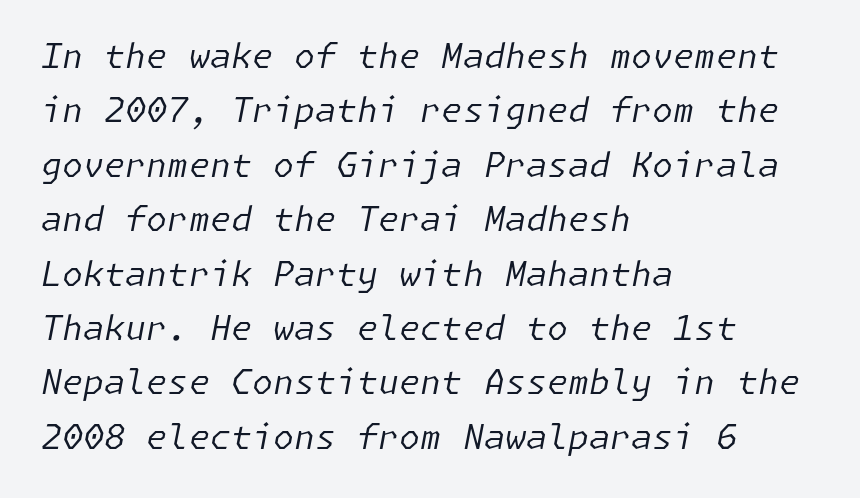
The image shows 34 px regular-weight type, italic (leaning right); set left-aligned, normal line spacing (1.6x), normal letter spacing, not underlined; low stroke contrast and a medium x-height.
